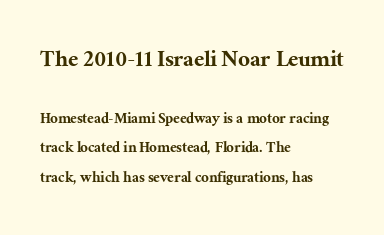
The image shows 26 px text type, upright; set left-aligned, line spacing 1.73x, normal letter spacing, not underlined; the first (top) block is 1.53x larger.
